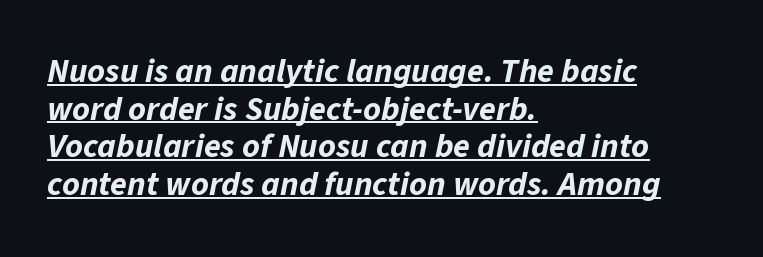
{"italic": "yes", "lean": "right", "slant_degrees": 11, "bold": "yes", "weight": "bold", "width": "normal", "stroke_contrast": "low", "x_height": "medium", "monospaced": "no", "underline": "yes", "align": "left", "line_spacing": "tight", "line_spacing_ratio": 1.11, "letter_spacing": "normal", "letter_spacing_em": 0.0, "glyph_px": 34}
